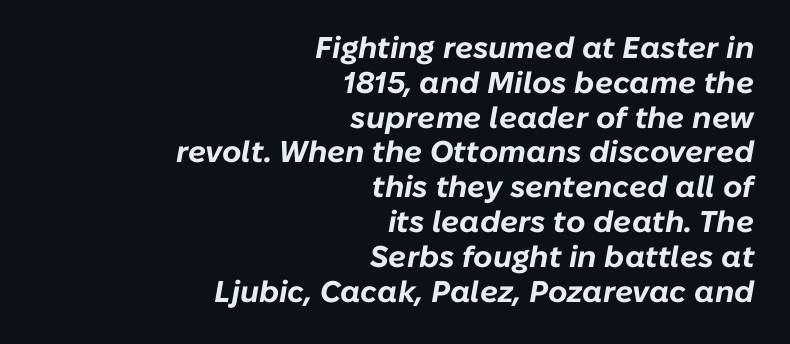
{"italic": "yes", "lean": "right", "slant_degrees": 10, "bold": "yes", "weight": "bold", "width": "normal", "stroke_contrast": "low", "x_height": "medium", "monospaced": "no", "underline": "no", "align": "right", "line_spacing_ratio": 1.16, "letter_spacing": "normal", "letter_spacing_em": 0.0, "glyph_px": 30}
